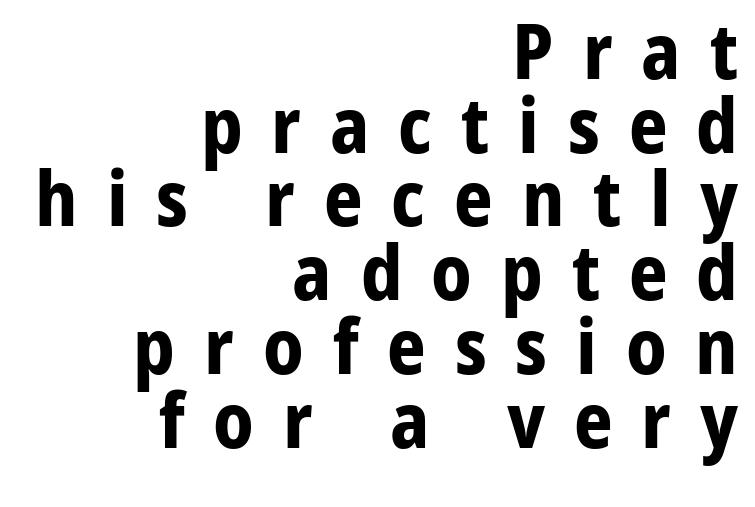
The image shows 76 px bold sans-serif type, upright; set right-aligned, tight line spacing (0.97x), unusually wide letter spacing (+0.38 em), not underlined; low stroke contrast and a medium x-height.
